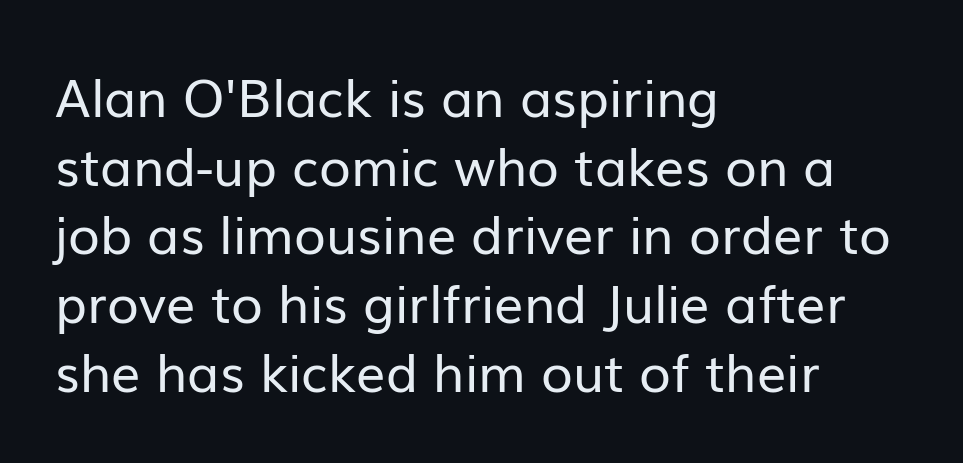
Q: Is the text bold? A: No.
Q: Is the text italic (slanted)? A: No, it is upright.
Q: Is the typeface a serif or a sans-serif typeface? A: Sans-serif.
Q: Is the text underlined? A: No.
Q: How is the paragraph aligned? A: Left-aligned.
Q: Is the spacing between letters normal or unusually wide? A: Normal.
Q: Is the spacing between lines tight, normal or loose? A: Normal.
Q: Width (condensed, normal, or wide)? A: Normal.
Q: Stroke contrast? A: Low.
Q: x-height? A: Medium.
Q: Monospaced? A: No.
